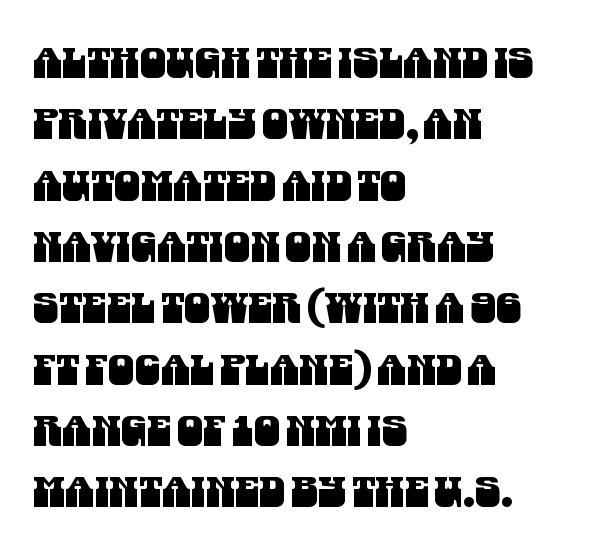
The image shows 42 px condensed sans-serif type; set left-aligned, normal line spacing (1.46x), normal letter spacing, not underlined; medium stroke contrast and a large x-height.
